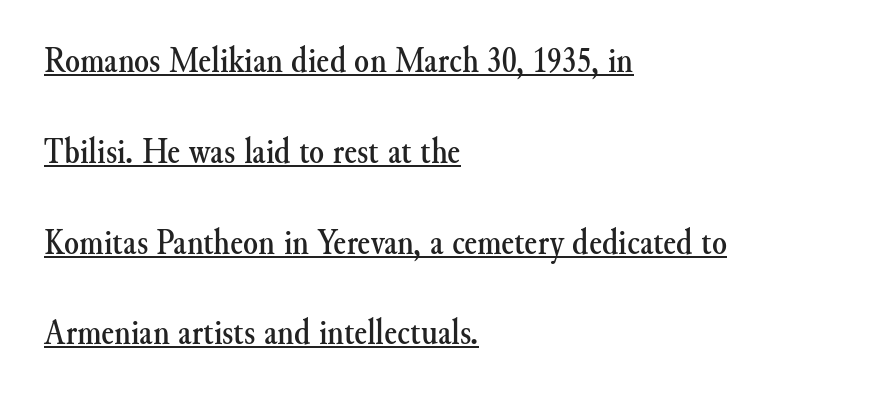
Baseline-to-baseline distance is far greater than the letter height. Characters remain perfectly vertical along every line. The passage shown is underscored from start to finish. You can tell from the footed stems that serif type was used. Proportional: the letters do not fall into vertical columns.
